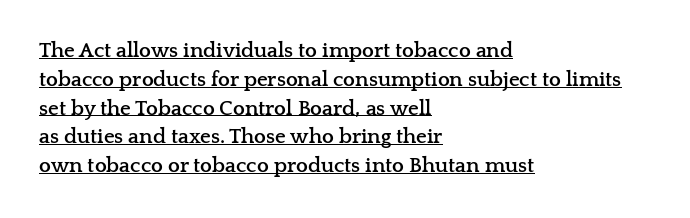
Does the leading feel generous? No, just average. The face used here has the dense, thick strokes of a bold. The rendering keeps characters at their native spacing. Characters remain perfectly vertical along every line. The passage is arranged the way most books set body copy — flush left.
